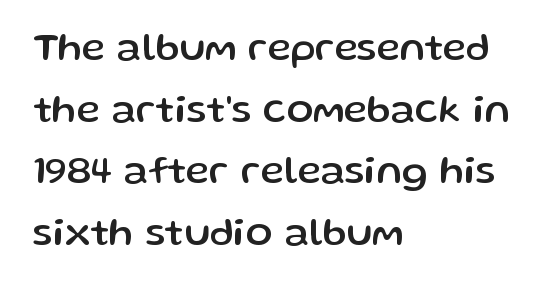
Visually the block forms a straight wall on the left and a jagged coastline on the right. Examine the stroke ends and you'll find no serifs. Underlining? Definitely not there. The face used here is rendered with its standard letterfit. Think of a printed novel: that variable character pitch is what you see here.
